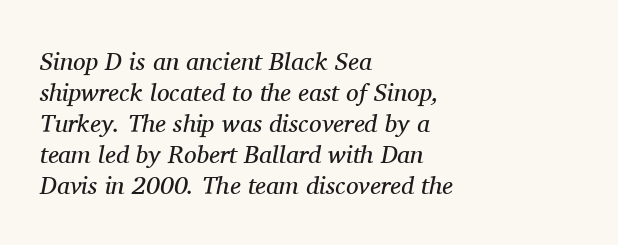
This is oblique type, the kind used for emphasis or titles. Reading down the block, your eye returns to a fixed left position each line. Between one letter and the next there's only the usual sliver of space. No letter is thick-stroked: the sample isn't bold.
